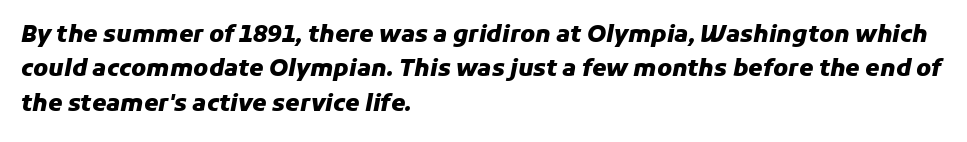
The image shows 23 px bold type, italic (leaning right); set left-aligned, normal line spacing (1.49x), normal letter spacing, not underlined.
